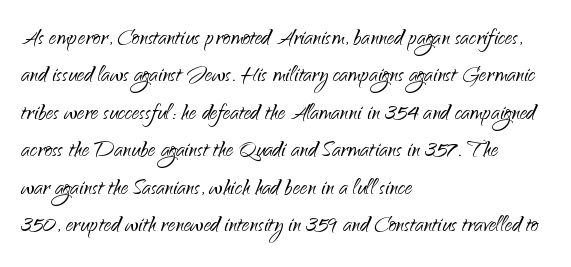
Q: Is the text bold? A: No.
Q: Is the text italic (slanted)? A: Yes.
Q: Is the typeface a serif or a sans-serif typeface? A: Sans-serif.
Q: Is the text underlined? A: No.
Q: How is the paragraph aligned? A: Left-aligned.
Q: Is the spacing between letters normal or unusually wide? A: Normal.
Q: Is the spacing between lines tight, normal or loose? A: Normal.
Q: Width (condensed, normal, or wide)? A: Normal.
Q: Stroke contrast? A: Low.
Q: x-height? A: Small.
Q: Monospaced? A: No.
